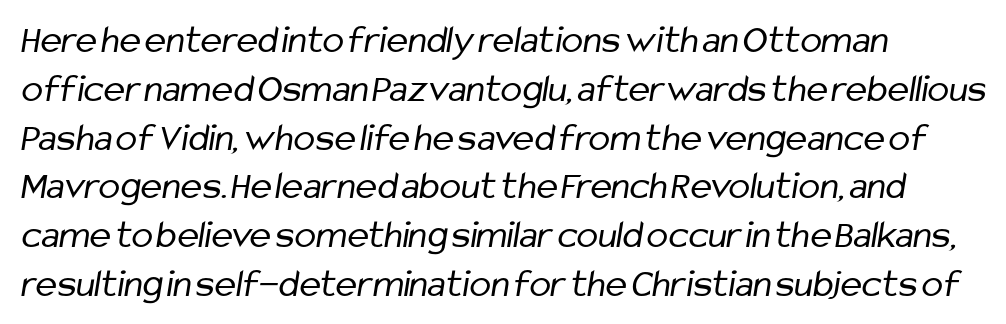
This sample has the flowing, uneven cadence of proportional lettering. Here the glyphs are tracked normally, forming tight word shapes. Descender tails drop into unmarked territory. The glyphs in this specimen are sans serif.
